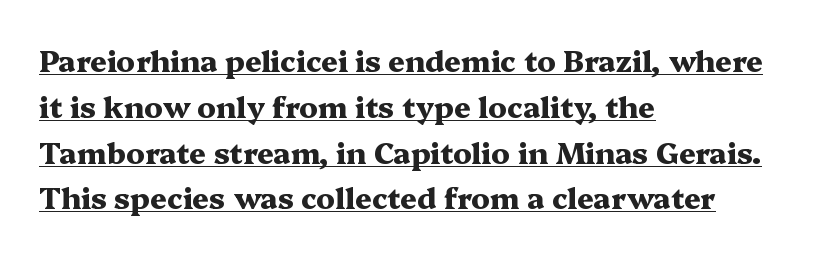
Q: Is the text bold? A: Yes.
Q: Is the text italic (slanted)? A: No, it is upright.
Q: Is the typeface a serif or a sans-serif typeface? A: Serif.
Q: Is the text underlined? A: Yes.
Q: How is the paragraph aligned? A: Left-aligned.
Q: Is the spacing between letters normal or unusually wide? A: Normal.
Q: Is the spacing between lines tight, normal or loose? A: Normal.
Q: Width (condensed, normal, or wide)? A: Wide.
Q: Stroke contrast? A: Medium.
Q: x-height? A: Medium.
Q: Monospaced? A: No.
